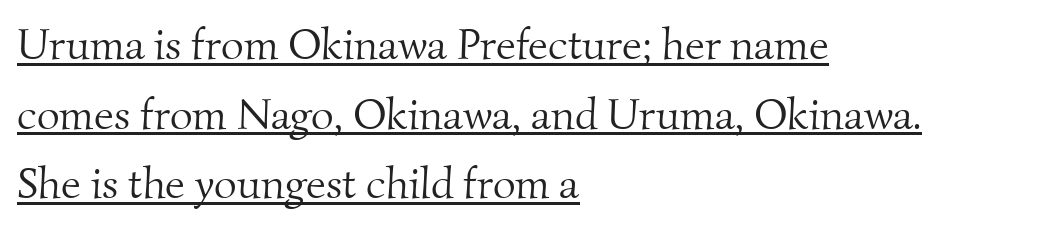
{"serif": "yes", "bold": "no", "weight": "light", "width": "normal", "stroke_contrast": "medium", "x_height": "small", "monospaced": "no", "underline": "yes", "align": "left", "line_spacing": "normal", "line_spacing_ratio": 1.58, "letter_spacing": "normal", "letter_spacing_em": 0.0, "glyph_px": 44}
